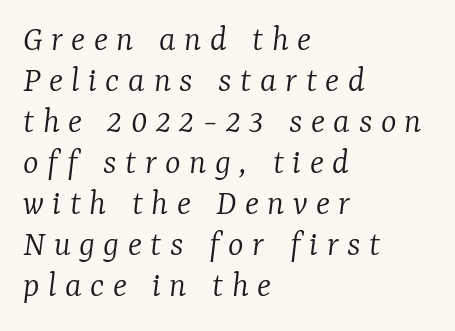
{"serif": "yes", "italic": "yes", "lean": "right", "slant_degrees": 7, "bold": "no", "weight": "light", "width": "normal", "stroke_contrast": "low", "x_height": "medium", "monospaced": "no", "underline": "no", "align": "left", "line_spacing": "tight", "line_spacing_ratio": 1.11, "letter_spacing": "wide", "letter_spacing_em": 0.23, "glyph_px": 37}
